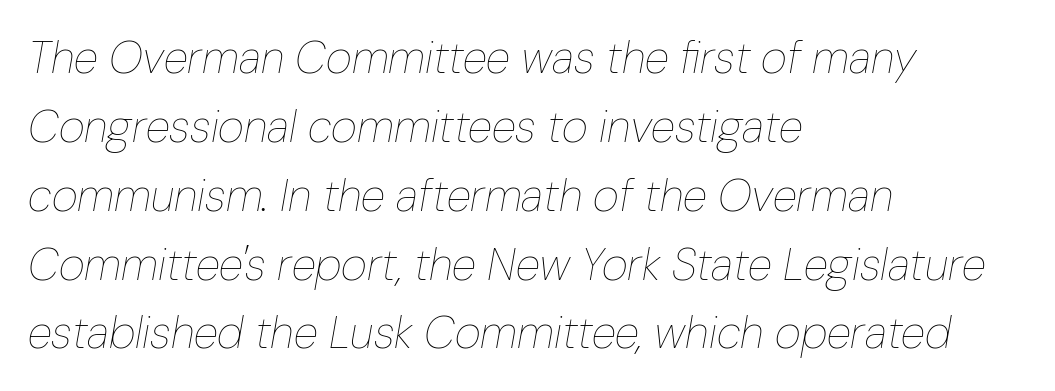
The image shows 45 px thin, condensed type, italic (leaning right); set left-aligned, normal line spacing (1.53x), normal letter spacing, not underlined; low stroke contrast and a medium x-height.
